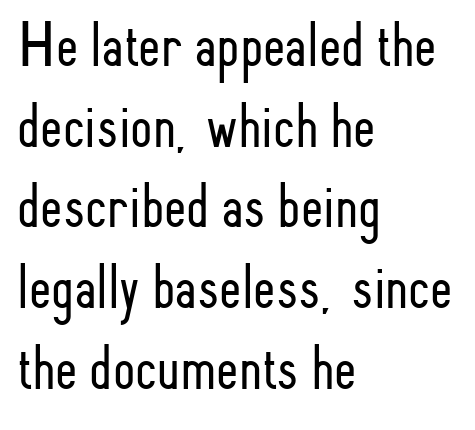
Descender tails drop into unmarked territory. The specimen reads as upright at a glance. Each letter keeps its own natural width here, so spacing adapts to shape. Each stroke keeps to a modest, everyday thickness or less. Successive baselines arrive at the customary interval.
